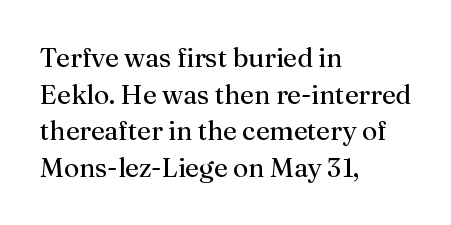
The image shows 27 px text type, upright; set left-aligned, normal line spacing (1.36x), normal letter spacing, not underlined.
